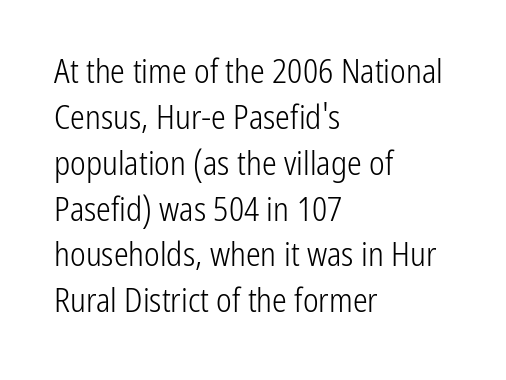
{"serif": "no", "italic": "no", "bold": "no", "weight": "light", "width": "condensed", "stroke_contrast": "low", "x_height": "medium", "monospaced": "no", "underline": "no", "align": "left", "line_spacing": "normal", "line_spacing_ratio": 1.39, "letter_spacing": "normal", "letter_spacing_em": 0.0, "glyph_px": 33}
